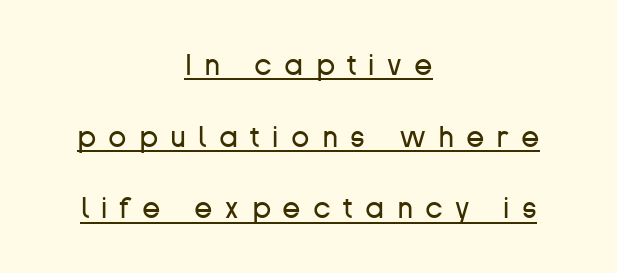
{"serif": "no", "italic": "no", "bold": "no", "weight": "regular", "width": "normal", "stroke_contrast": "low", "x_height": "medium", "monospaced": "no", "underline": "yes", "align": "center", "line_spacing": "loose", "line_spacing_ratio": 2.39, "letter_spacing": "wide", "letter_spacing_em": 0.41, "glyph_px": 30}
